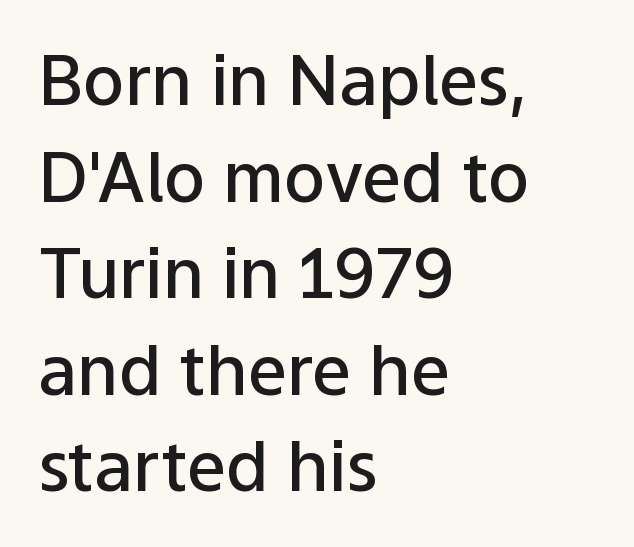
{"serif": "no", "italic": "no", "bold": "semi", "weight": "semibold", "width": "normal", "stroke_contrast": "low", "x_height": "medium", "monospaced": "no", "underline": "no", "align": "left", "line_spacing": "normal", "line_spacing_ratio": 1.4, "letter_spacing": "normal", "letter_spacing_em": 0.0, "glyph_px": 69}
